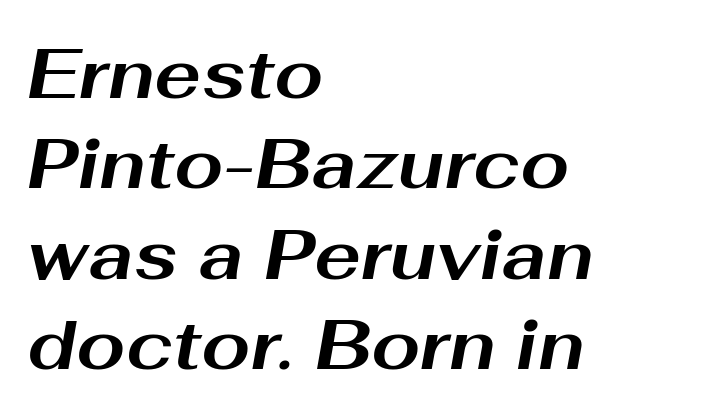
Note the varied advance widths — an 'i' is clearly narrower than an 'm'. Does extra space separate the letters? No, they use regular spacing. A bare baseline throughout the passage. The rendering anchors every line to the left-hand side.
